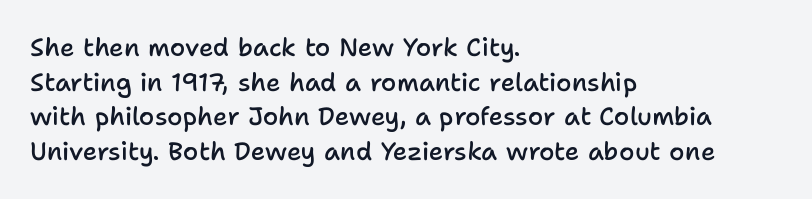
Q: Is the text bold? A: Semi-bold.
Q: Is the text italic (slanted)? A: No, it is upright.
Q: Is the text underlined? A: No.
Q: How is the paragraph aligned? A: Left-aligned.
Q: Is the spacing between letters normal or unusually wide? A: Normal.
Q: Is the spacing between lines tight, normal or loose? A: Normal.
